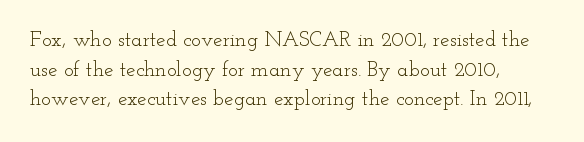
{"italic": "no", "bold": "no", "underline": "no", "align": "left", "line_spacing": "normal", "line_spacing_ratio": 1.41, "letter_spacing": "normal", "letter_spacing_em": 0.0, "glyph_px": 21}
